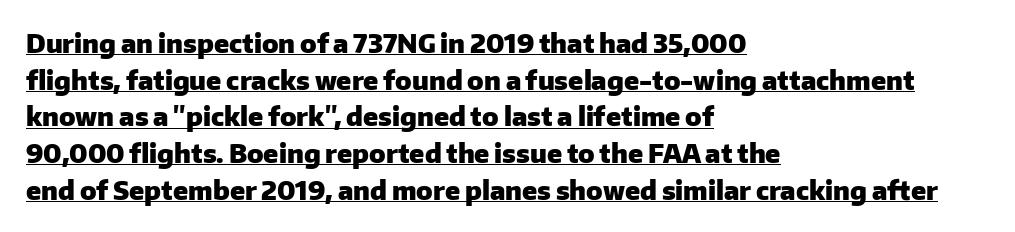
The image shows 26 px bold type, upright; set left-aligned, normal line spacing (1.41x), normal letter spacing, underlined.
